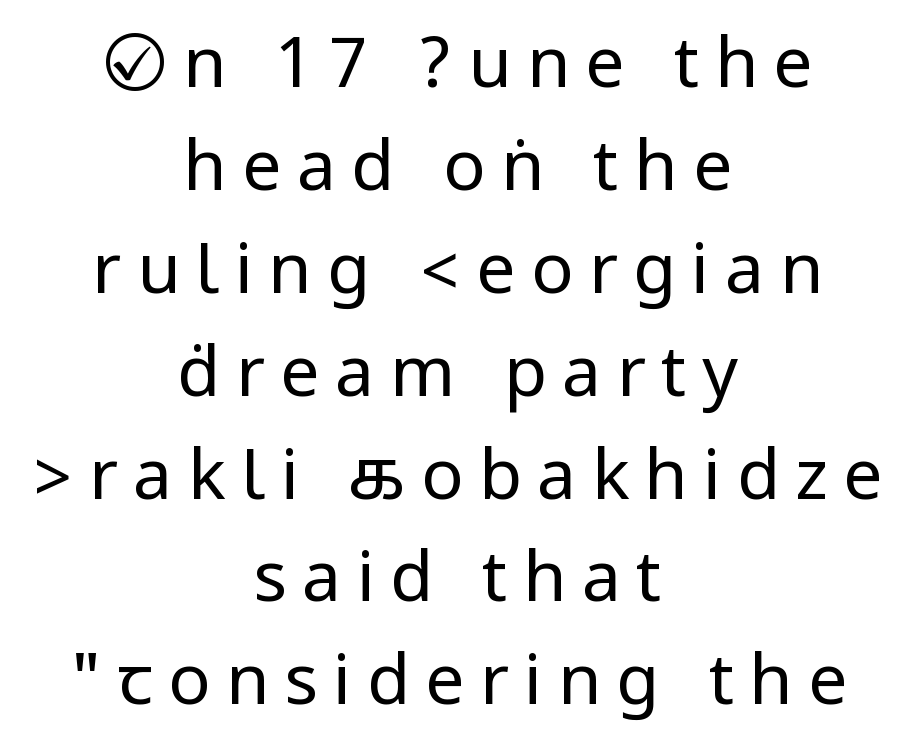
The image shows 70 px regular-weight, condensed sans-serif type, upright; set centered, normal line spacing (1.47x), unusually wide letter spacing (+0.22 em), not underlined; low stroke contrast.
